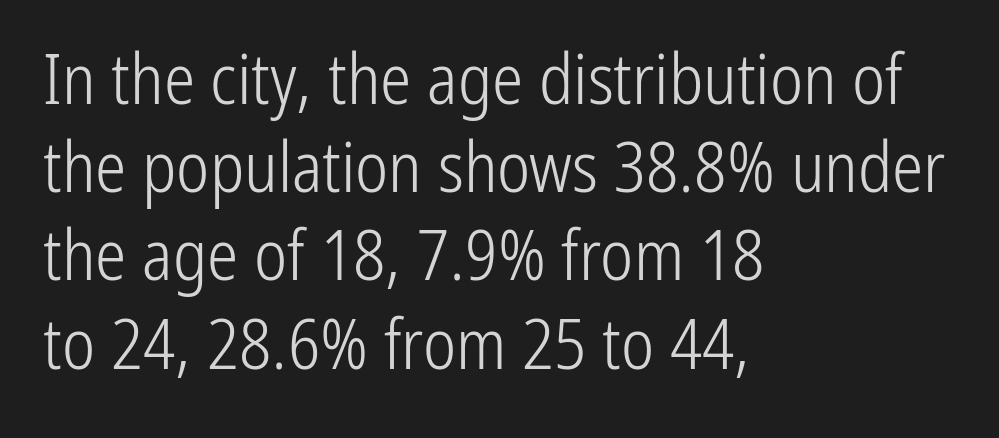
The image shows 70 px light, condensed sans-serif type, upright; set left-aligned, normal line spacing (1.26x), normal letter spacing, not underlined; low stroke contrast and a medium x-height.
